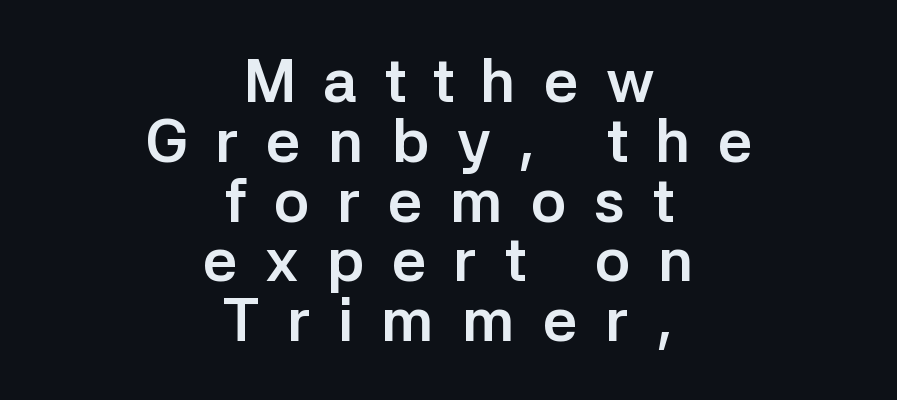
Q: Is the text bold? A: Yes.
Q: Is the text italic (slanted)? A: No, it is upright.
Q: Is the typeface a serif or a sans-serif typeface? A: Sans-serif.
Q: Is the text underlined? A: No.
Q: How is the paragraph aligned? A: Centered.
Q: Is the spacing between letters normal or unusually wide? A: Unusually wide.
Q: Is the spacing between lines tight, normal or loose? A: Tight.
Q: Width (condensed, normal, or wide)? A: Normal.
Q: Stroke contrast? A: Low.
Q: x-height? A: Medium.
Q: Monospaced? A: No.
